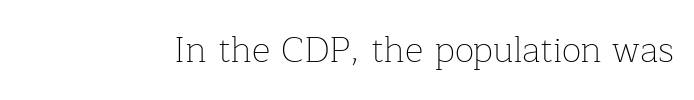
The image shows 36 px thin serif type, upright; set normal letter spacing, not underlined; low stroke contrast and a medium x-height.
